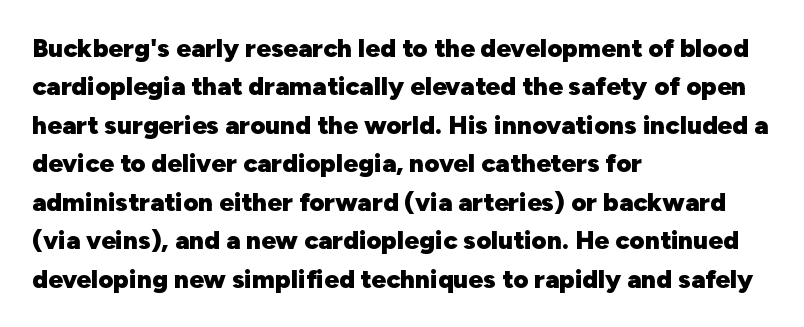
A typesetter would mark this as roman, not italic. Rule under the text: the space is simply empty. Layout note: lines flush left. The designer left line spacing at the default. What weight is shown? A full bold with thick strokes. This sample uses plain, unmodified letter spacing.
